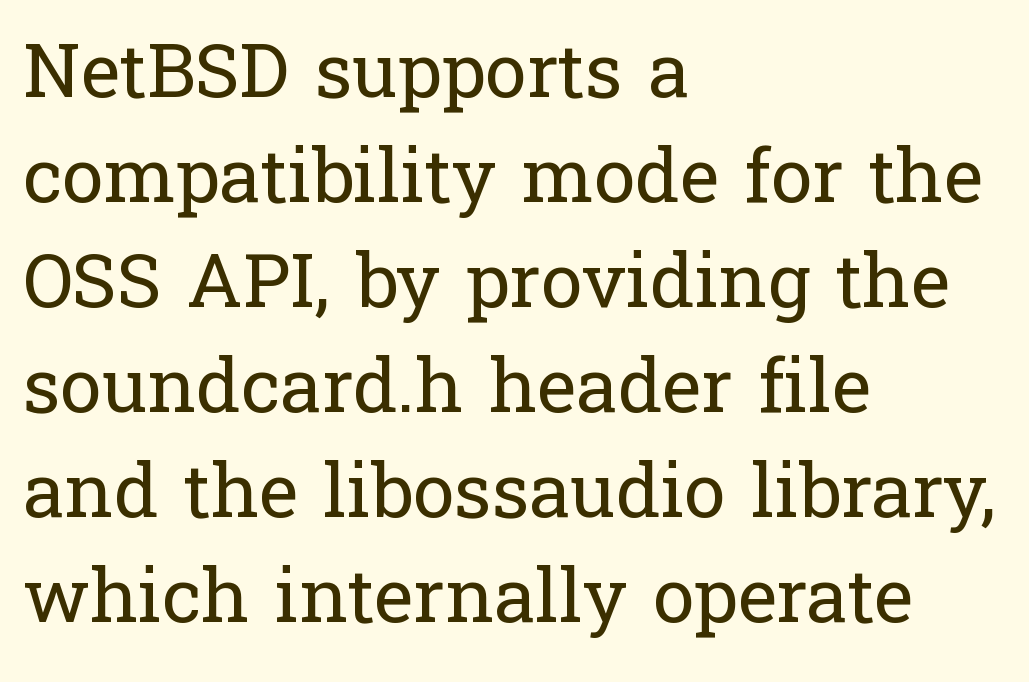
Q: Is the text bold? A: No.
Q: Is the text italic (slanted)? A: No, it is upright.
Q: Is the typeface a serif or a sans-serif typeface? A: Serif.
Q: Is the text underlined? A: No.
Q: How is the paragraph aligned? A: Left-aligned.
Q: Is the spacing between letters normal or unusually wide? A: Normal.
Q: Is the spacing between lines tight, normal or loose? A: Normal.
Q: Width (condensed, normal, or wide)? A: Normal.
Q: Stroke contrast? A: Low.
Q: x-height? A: Medium.
Q: Monospaced? A: No.
